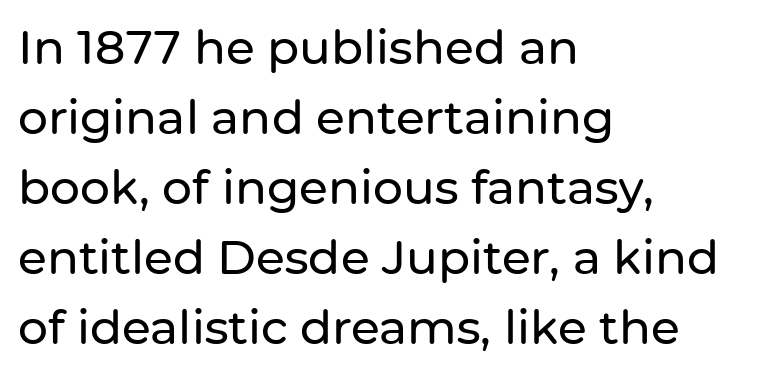
The image shows 47 px sans-serif type, upright; set left-aligned, normal line spacing (1.49x), normal letter spacing, not underlined; low stroke contrast and a medium x-height.
